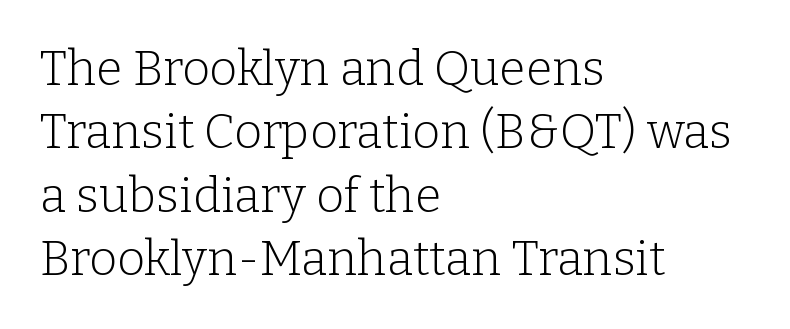
The image shows 48 px light serif type, upright; set left-aligned, normal line spacing (1.32x), normal letter spacing, not underlined; low stroke contrast and a medium x-height.
